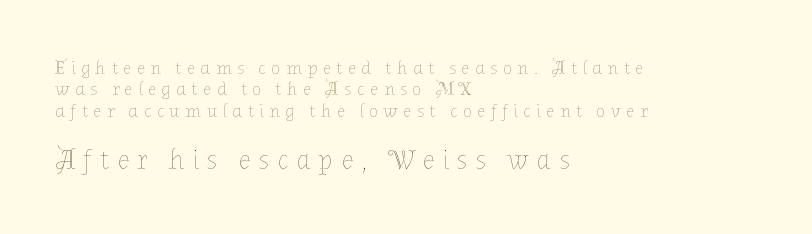
Ascenders rise straight up at ninety degrees. Glyph-to-glyph distance is far greater than everyday printed text. Just letters on the line, the space beneath them empty. The font sits on the lighter half of the weight spectrum, regular included.
